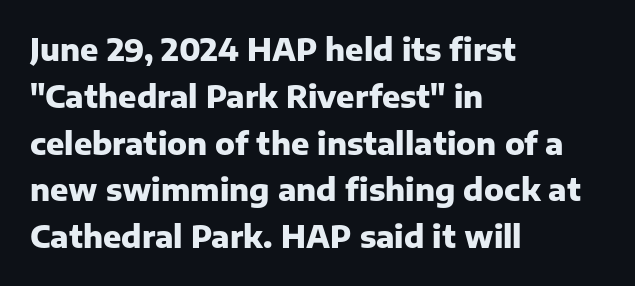
{"serif": "no", "italic": "no", "bold": "yes", "weight": "heavy", "width": "normal", "stroke_contrast": "low", "x_height": "medium", "monospaced": "no", "underline": "no", "align": "left", "line_spacing": "normal", "line_spacing_ratio": 1.56, "letter_spacing": "normal", "letter_spacing_em": 0.0, "glyph_px": 30}
